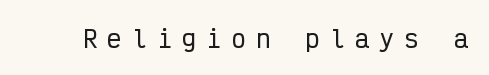
Italic: no, the glyphs are upright roman. Someone cranked the tracking dial way up on this one. Descenders are the only things crossing below the line.
